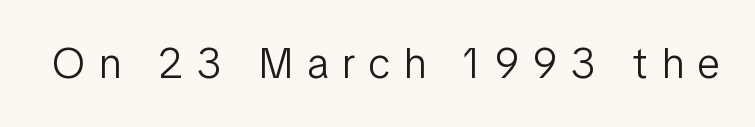
Q: Is the text bold? A: No.
Q: Is the text italic (slanted)? A: No, it is upright.
Q: Is the typeface a serif or a sans-serif typeface? A: Sans-serif.
Q: Is the text underlined? A: No.
Q: Is the spacing between letters normal or unusually wide? A: Unusually wide.
Q: Width (condensed, normal, or wide)? A: Condensed.
Q: Stroke contrast? A: Low.
Q: x-height? A: Medium.
Q: Monospaced? A: No.
